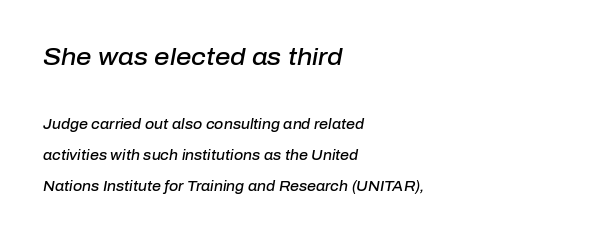
This layout puts the oversized block above and the modest block below. Italic: yes, the glyphs are oblique. Caption: standard tracking, unaltered. Horizontal bands of white between lines are thick stripes. Any mark beneath the type? The region is blank. Stems and bowls a touch heavier than normal — semibold.
